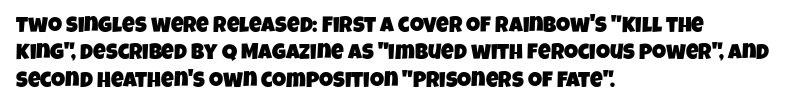
The image shows 22 px text type; set left-aligned, normal line spacing (1.25x), normal letter spacing, not underlined.
